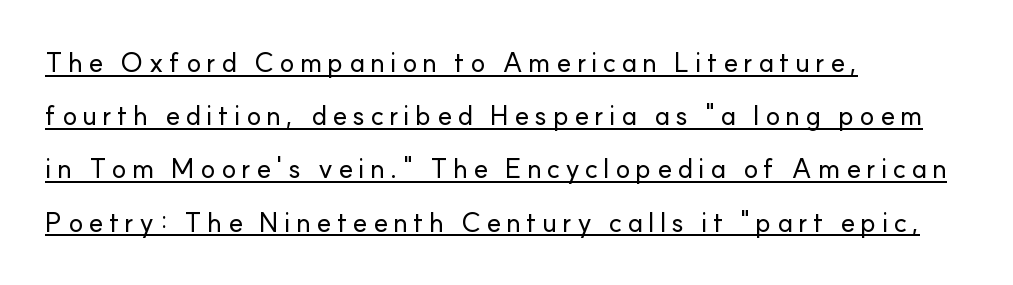
{"italic": "no", "underline": "yes", "align": "left", "line_spacing": "loose", "line_spacing_ratio": 1.97, "letter_spacing": "wide", "letter_spacing_em": 0.2, "glyph_px": 27}
